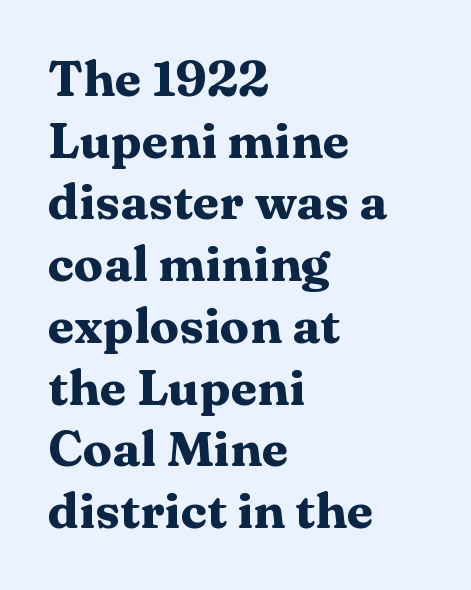
The image shows 49 px heavy, wide serif type, upright; set left-aligned, normal line spacing (1.26x), normal letter spacing, not underlined; medium stroke contrast and a medium x-height.
